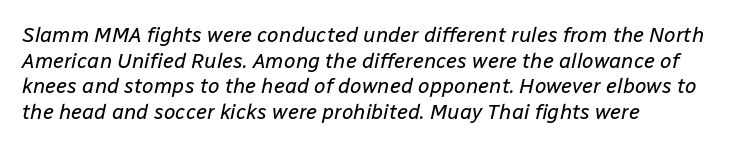
One-word summary of the alignment: left. Would a proofreader flag this as italicized? Yes. No word sits above an underline. No heavy texture on the line: the type isn't bold.
